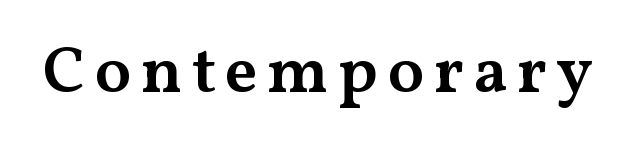
The designer went with a serif here, giving each stem small feet. Every stem runs plumb, perpendicular to the baseline. The font is running at a semibold setting, under full bold. The rendering uses natural spacing where letterforms have individual widths. Any mark beneath the type? The region is blank.
